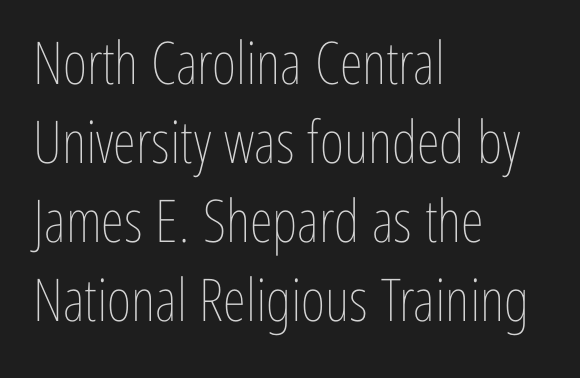
Q: Is the text bold? A: No.
Q: Is the text italic (slanted)? A: No, it is upright.
Q: Is the text underlined? A: No.
Q: How is the paragraph aligned? A: Left-aligned.
Q: Is the spacing between letters normal or unusually wide? A: Normal.
Q: Is the spacing between lines tight, normal or loose? A: Normal.
Q: Width (condensed, normal, or wide)? A: Condensed.
Q: Stroke contrast? A: Low.
Q: x-height? A: Medium.
Q: Monospaced? A: No.
